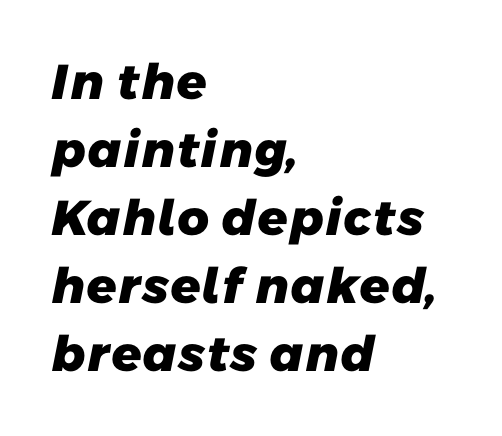
{"serif": "no", "bold": "yes", "weight": "heavy", "width": "normal", "stroke_contrast": "low", "x_height": "medium", "monospaced": "no", "underline": "no", "align": "left", "line_spacing": "normal", "line_spacing_ratio": 1.39, "letter_spacing": "normal", "letter_spacing_em": 0.0, "glyph_px": 49}
